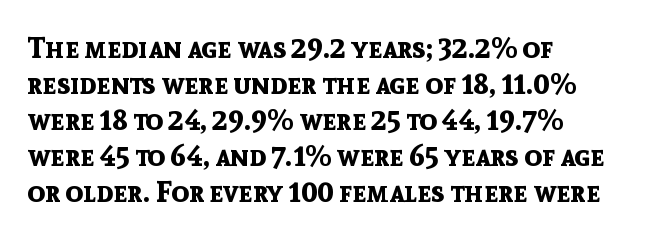
Q: Is the text bold? A: Yes.
Q: Is the text italic (slanted)? A: No, it is upright.
Q: Is the typeface a serif or a sans-serif typeface? A: Sans-serif.
Q: Is the text underlined? A: No.
Q: How is the paragraph aligned? A: Left-aligned.
Q: Is the spacing between letters normal or unusually wide? A: Normal.
Q: Width (condensed, normal, or wide)? A: Normal.
Q: x-height? A: Medium.
Q: Monospaced? A: No.
